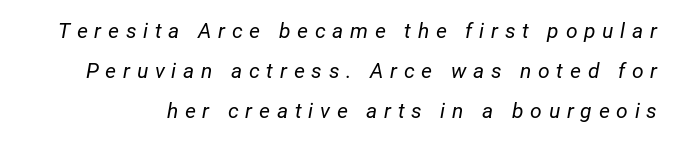
{"italic": "yes", "lean": "right", "slant_degrees": 12, "bold": "no", "underline": "no", "line_spacing": "loose", "line_spacing_ratio": 1.91, "letter_spacing": "wide", "letter_spacing_em": 0.32, "glyph_px": 21}
